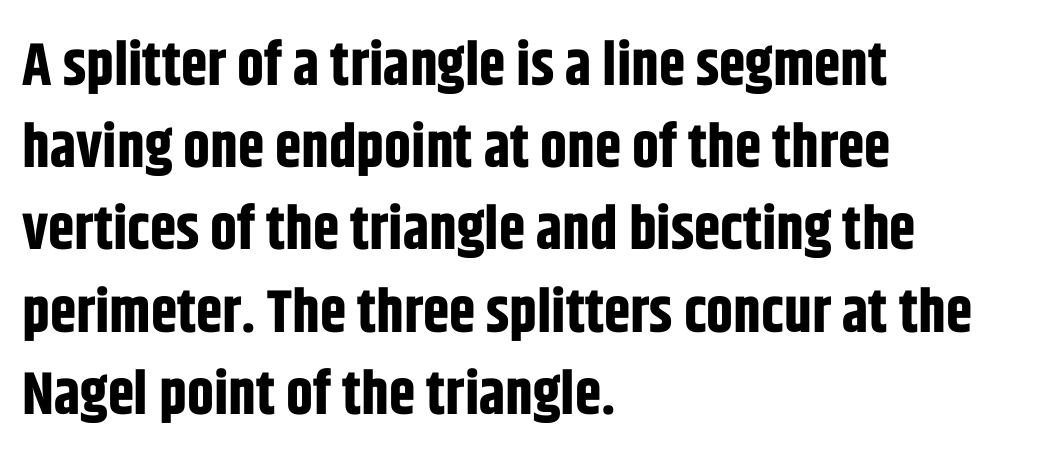
{"serif": "no", "italic": "no", "bold": "yes", "weight": "bold", "width": "condensed", "stroke_contrast": "low", "x_height": "large", "monospaced": "no", "underline": "no", "align": "left", "line_spacing": "normal", "line_spacing_ratio": 1.37, "letter_spacing": "normal", "letter_spacing_em": 0.0, "glyph_px": 60}
